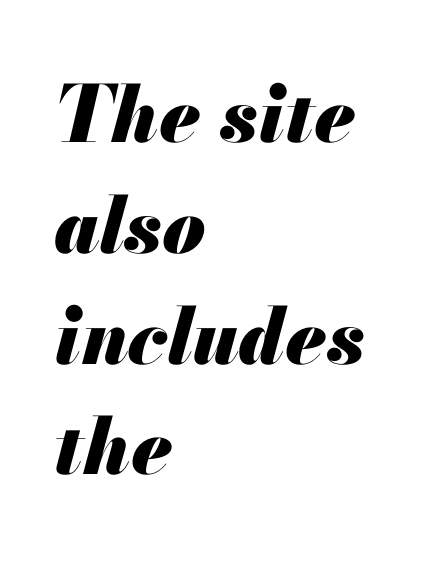
Q: Is the text bold? A: Yes.
Q: Is the text italic (slanted)? A: Yes, it leans right by about 13 degrees.
Q: Is the text underlined? A: No.
Q: How is the paragraph aligned? A: Left-aligned.
Q: Is the spacing between letters normal or unusually wide? A: Normal.
Q: Is the spacing between lines tight, normal or loose? A: Normal.
Q: Width (condensed, normal, or wide)? A: Normal.
Q: Stroke contrast? A: Medium.
Q: x-height? A: Small.
Q: Monospaced? A: No.
